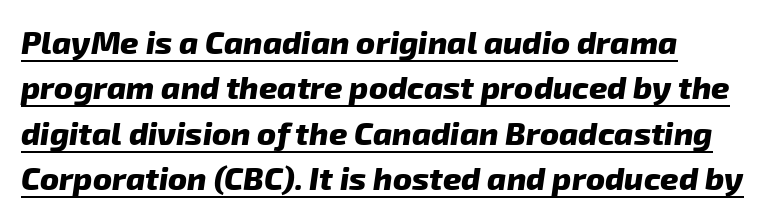
Q: Is the text bold? A: Yes.
Q: Is the typeface a serif or a sans-serif typeface? A: Sans-serif.
Q: Is the text underlined? A: Yes.
Q: How is the paragraph aligned? A: Left-aligned.
Q: Is the spacing between letters normal or unusually wide? A: Normal.
Q: Is the spacing between lines tight, normal or loose? A: Normal.
Q: Width (condensed, normal, or wide)? A: Normal.
Q: Stroke contrast? A: Low.
Q: x-height? A: Medium.
Q: Monospaced? A: No.
